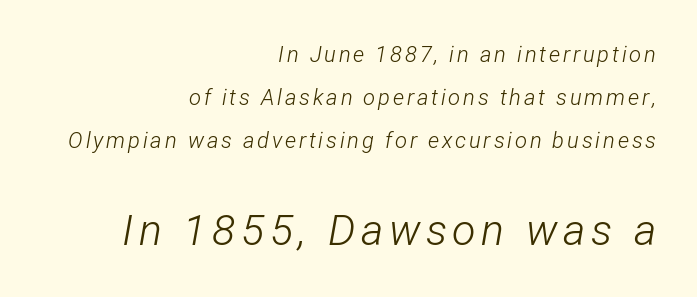
The image shows 43 px light, condensed type, italic (leaning right); set right-aligned, loose line spacing (1.96x), not underlined; the second (bottom) block is 1.95x larger; low stroke contrast and a medium x-height.
